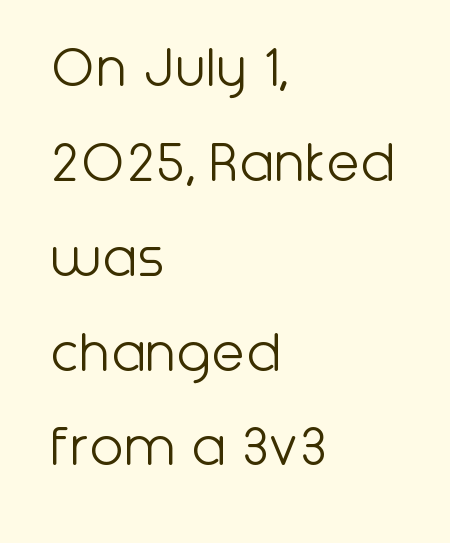
Q: Is the text bold? A: No.
Q: Is the text italic (slanted)? A: No, it is upright.
Q: Is the typeface a serif or a sans-serif typeface? A: Sans-serif.
Q: Is the text underlined? A: No.
Q: How is the paragraph aligned? A: Left-aligned.
Q: Is the spacing between letters normal or unusually wide? A: Normal.
Q: Is the spacing between lines tight, normal or loose? A: Normal.
Q: Width (condensed, normal, or wide)? A: Normal.
Q: Stroke contrast? A: Low.
Q: x-height? A: Medium.
Q: Monospaced? A: No.
